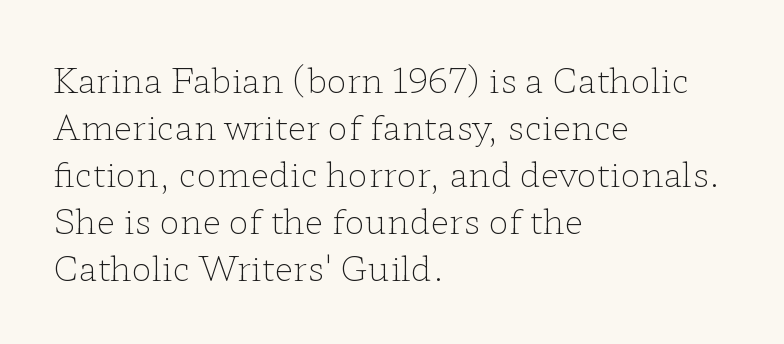
{"serif": "yes", "italic": "no", "bold": "no", "weight": "light", "width": "wide", "stroke_contrast": "low", "x_height": "medium", "monospaced": "no", "underline": "no", "align": "left", "line_spacing": "normal", "line_spacing_ratio": 1.38, "letter_spacing": "normal", "letter_spacing_em": 0.0, "glyph_px": 34}
